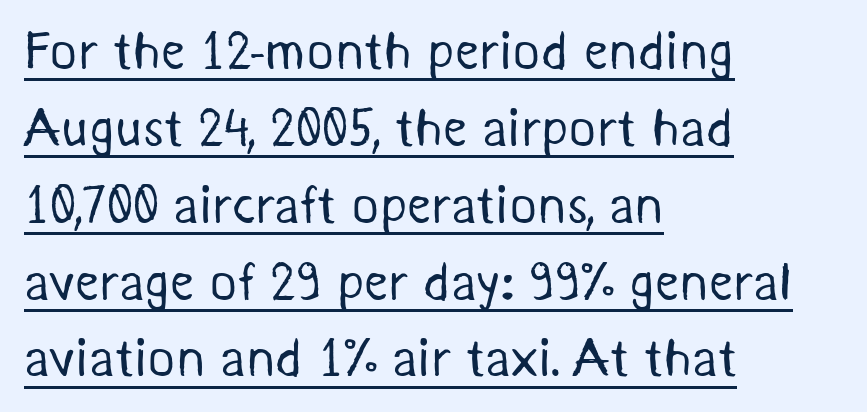
The rendering keeps characters at their native spacing. The rows are spaced the way most documents space them. Each letter keeps its own natural width here, so spacing adapts to shape. Serif or sans? Sans — the stroke terminals are bare. The letters look calm and open, with moderate or lighter stems. These lines are set flush left with a ragged right edge.
